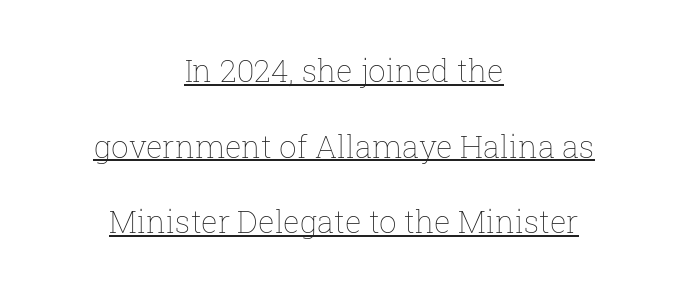
The image shows 31 px thin type, upright; set centered, loose line spacing (2.44x), normal letter spacing, underlined; low stroke contrast and a medium x-height.
